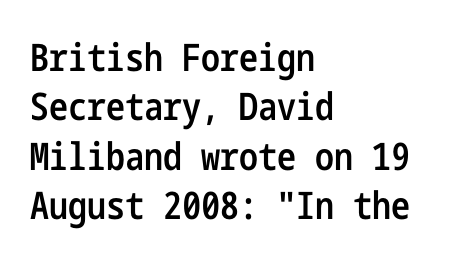
Q: Is the text bold? A: Semi-bold.
Q: Is the text italic (slanted)? A: No, it is upright.
Q: Is the typeface a serif or a sans-serif typeface? A: Sans-serif.
Q: Is the text underlined? A: No.
Q: How is the paragraph aligned? A: Left-aligned.
Q: Is the spacing between letters normal or unusually wide? A: Normal.
Q: Is the spacing between lines tight, normal or loose? A: Normal.
Q: Width (condensed, normal, or wide)? A: Condensed.
Q: Stroke contrast? A: Low.
Q: x-height? A: Medium.
